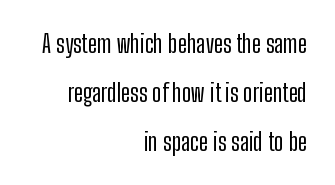
Tall strokes in this sample are plumb rather than angled. The face used here is rendered with its standard letterfit. Unmarked baselines from the first word to the last. Typeset ragged left — the right edge is the straight one. The block of text is sparse from top to bottom, with ample space between rows.
